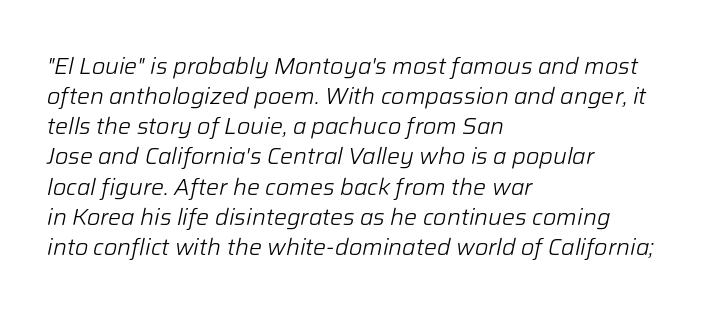
Q: Is the text bold? A: No.
Q: Is the text italic (slanted)? A: Yes, it leans right by about 12 degrees.
Q: Is the text underlined? A: No.
Q: How is the paragraph aligned? A: Left-aligned.
Q: Is the spacing between letters normal or unusually wide? A: Normal.
Q: Is the spacing between lines tight, normal or loose? A: Normal.
